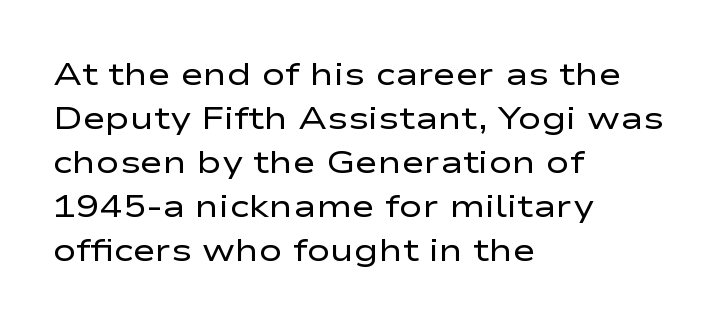
The image shows 31 px regular-weight, wide sans-serif type, upright; set left-aligned, normal line spacing (1.42x), normal letter spacing, not underlined; low stroke contrast and a medium x-height.
